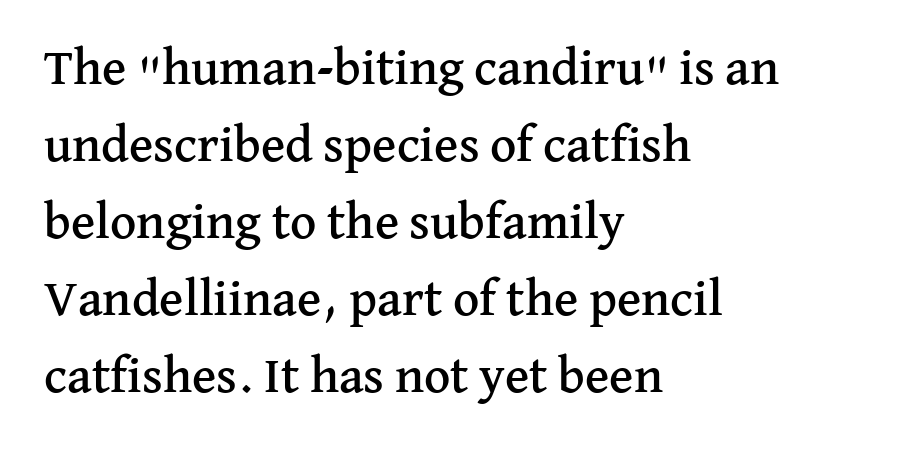
The image shows 51 px serif type, upright; set left-aligned, normal line spacing (1.51x), normal letter spacing, not underlined; medium stroke contrast and a medium x-height.
